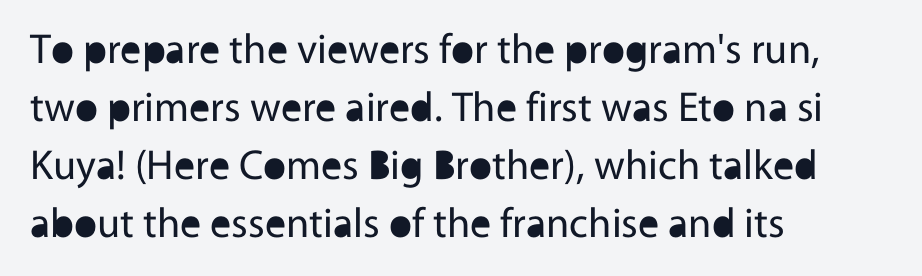
Q: Is the text bold? A: No.
Q: Is the text italic (slanted)? A: No, it is upright.
Q: Is the typeface a serif or a sans-serif typeface? A: Sans-serif.
Q: Is the text underlined? A: No.
Q: How is the paragraph aligned? A: Left-aligned.
Q: Is the spacing between letters normal or unusually wide? A: Normal.
Q: Is the spacing between lines tight, normal or loose? A: Normal.
Q: Width (condensed, normal, or wide)? A: Normal.
Q: x-height? A: Medium.
Q: Monospaced? A: No.
